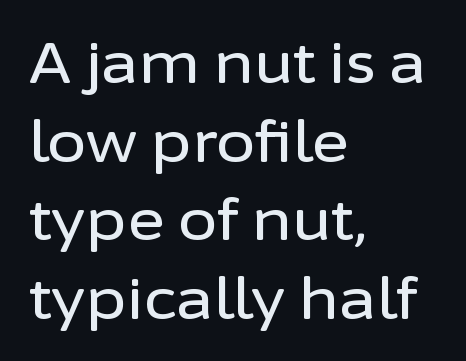
Q: Is the text italic (slanted)? A: No, it is upright.
Q: Is the typeface a serif or a sans-serif typeface? A: Sans-serif.
Q: Is the text underlined? A: No.
Q: How is the paragraph aligned? A: Left-aligned.
Q: Is the spacing between letters normal or unusually wide? A: Normal.
Q: Is the spacing between lines tight, normal or loose? A: Normal.
Q: Width (condensed, normal, or wide)? A: Normal.
Q: Stroke contrast? A: Low.
Q: x-height? A: Medium.
Q: Monospaced? A: No.
